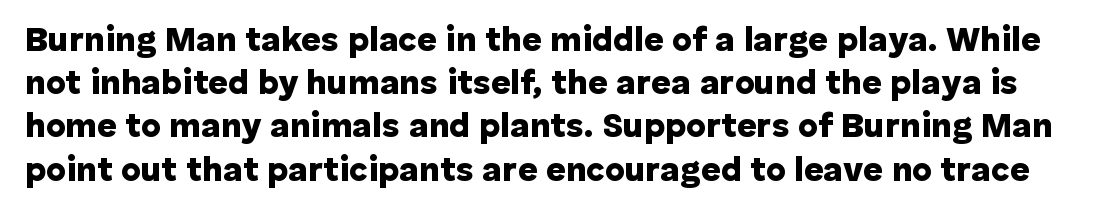
Nobody drew a line under any word here. This sample uses an upright cut, with every glyph sitting square on the baseline. Vertically, the passage feels balanced, rows spaced as you'd expect. Typesetter's note: full bold, strokes at maximum text heaviness. Each letter's strokes conclude bluntly, with no projecting serifs.
